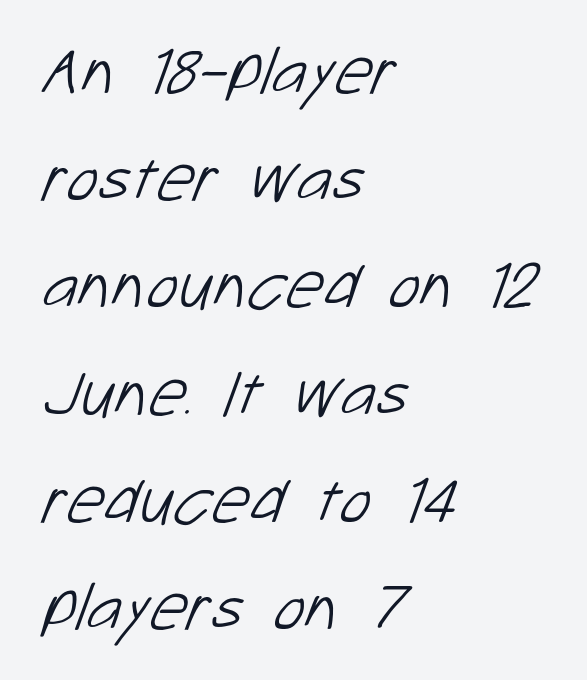
Q: Is the text bold? A: No.
Q: Is the typeface a serif or a sans-serif typeface? A: Sans-serif.
Q: Is the text underlined? A: No.
Q: How is the paragraph aligned? A: Left-aligned.
Q: Is the spacing between letters normal or unusually wide? A: Normal.
Q: Is the spacing between lines tight, normal or loose? A: Normal.
Q: Width (condensed, normal, or wide)? A: Normal.
Q: Stroke contrast? A: Low.
Q: x-height? A: Medium.
Q: Monospaced? A: No.
